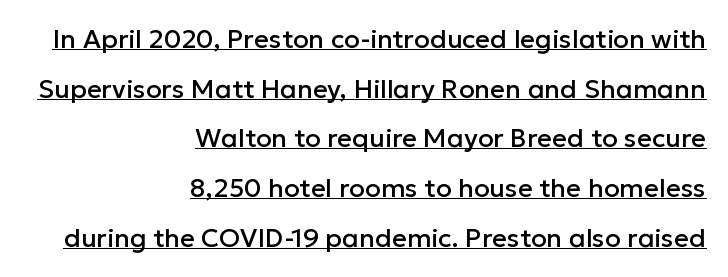
The image shows 26 px text type, upright; set right-aligned, loose line spacing (1.91x), normal letter spacing, underlined.
